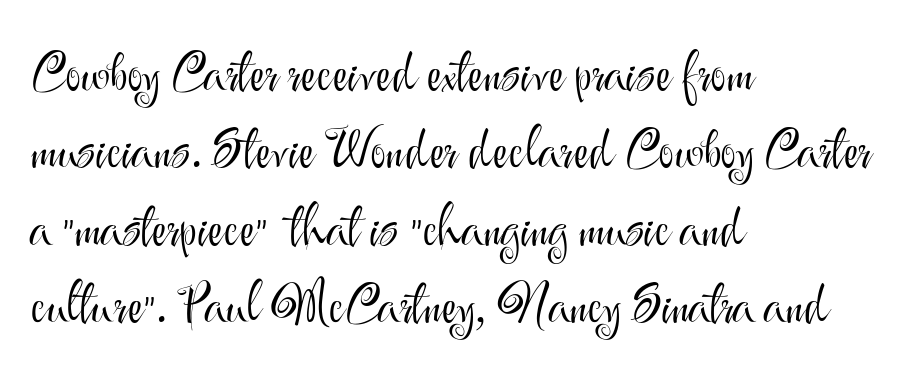
{"serif": "no", "bold": "no", "weight": "light", "width": "normal", "stroke_contrast": "medium", "x_height": "small", "monospaced": "no", "underline": "no", "align": "left", "line_spacing": "normal", "line_spacing_ratio": 1.46, "letter_spacing": "normal", "letter_spacing_em": 0.0, "glyph_px": 53}
